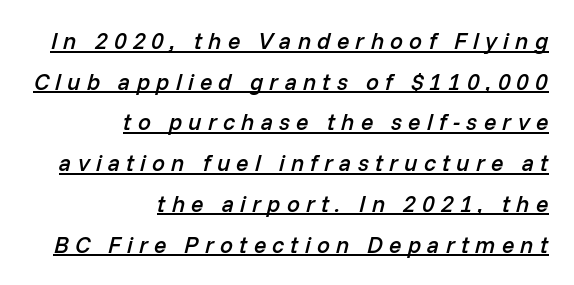
{"italic": "yes", "lean": "right", "slant_degrees": 14, "bold": "semi", "underline": "yes", "align": "right", "line_spacing_ratio": 1.77, "letter_spacing": "wide", "letter_spacing_em": 0.27, "glyph_px": 23}
